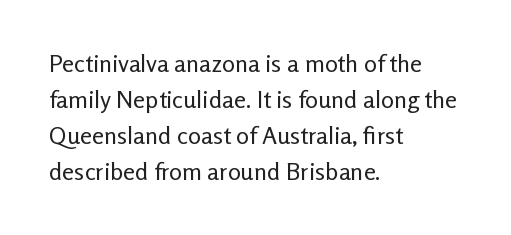
There is no visible air inserted between adjacent glyphs. The rendering anchors every line to the left-hand side. Counters stay open thanks to moderate or lighter strokes. Is there much room between lines? A standard amount, neither cramped nor airy. Type without underlining.
